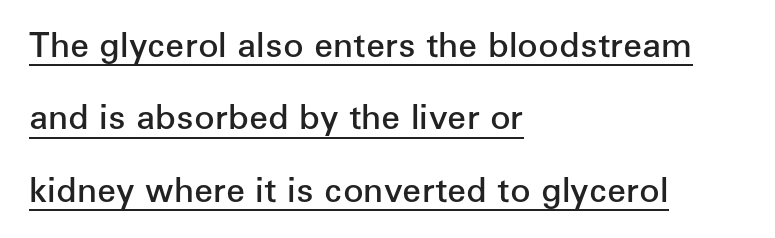
Airy leading. Each line of the rendering has a horizontal stroke beneath the glyphs. Horizontal alignment here is leftward, the default for most running prose. Do the characters align in a grid? No, the font is proportional. A typesetter would label this face a sans. Look at the stroke-to-counter ratio: somewhat heavy, a semibold.
